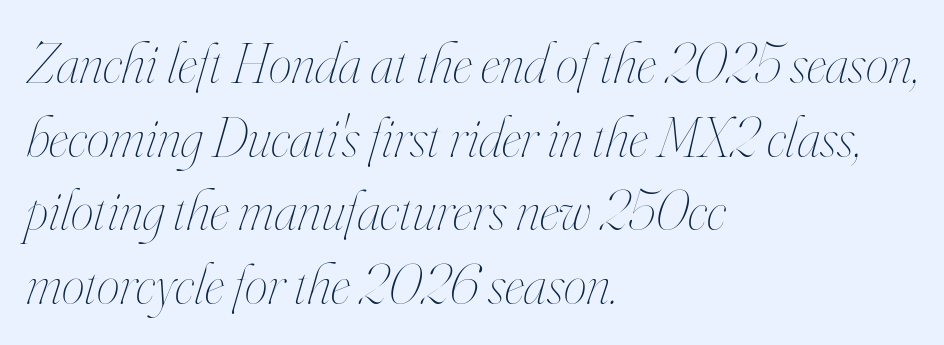
Q: Is the text bold? A: No.
Q: Is the text italic (slanted)? A: Yes, it leans right by about 16 degrees.
Q: Is the text underlined? A: No.
Q: How is the paragraph aligned? A: Left-aligned.
Q: Is the spacing between letters normal or unusually wide? A: Normal.
Q: Is the spacing between lines tight, normal or loose? A: Normal.
Q: Width (condensed, normal, or wide)? A: Condensed.
Q: Stroke contrast? A: High.
Q: x-height? A: Small.
Q: Monospaced? A: No.
